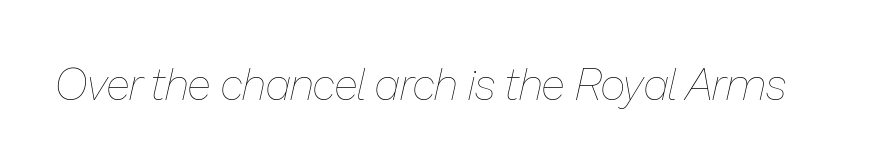
{"italic": "yes", "lean": "right", "slant_degrees": 13, "bold": "no", "weight": "thin", "width": "normal", "stroke_contrast": "low", "x_height": "medium", "monospaced": "no", "underline": "no", "letter_spacing": "normal", "letter_spacing_em": 0.0, "glyph_px": 44}
